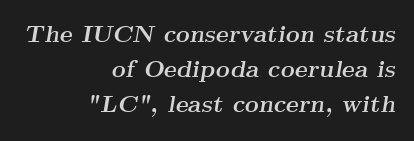
The image shows 24 px bold type, italic (leaning right); set right-aligned, normal line spacing (1.45x), normal letter spacing, not underlined.
